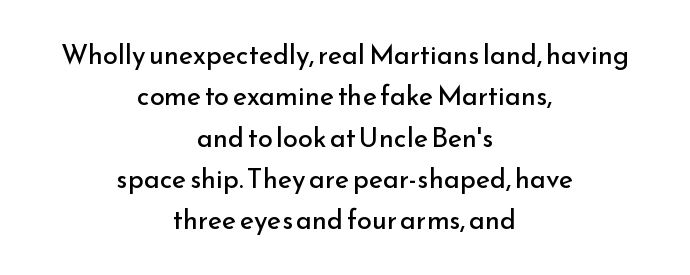
Quick note: not italic, upright. The paragraph has two soft edges and a firm central axis. The zone under the glyphs is completely vacant. Summary of weight: not heavy and not bold. Standard letterfit; no display-style spreading of the glyphs. Leading: standard.
